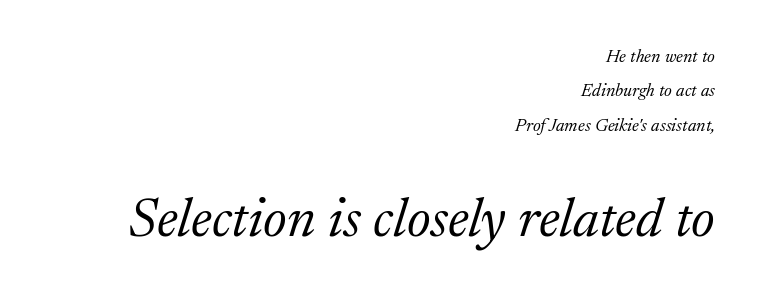
Reading down the block, your eye finds every line finishing at a fixed right position. Type size steps up from the first block to the second. This rendering employs a face with finishing strokes, i.e., a serif. This sample uses plain, unmodified letter spacing.
